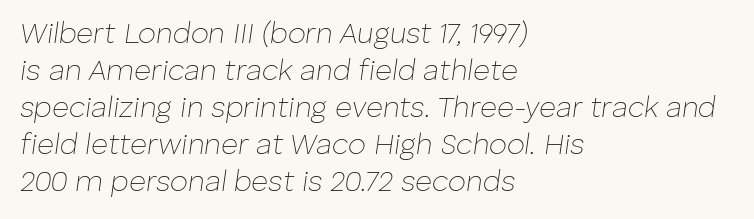
What's the leading like? Ordinary, nothing unusual. Check the space under the baseline: it is left empty. The rag falls on the right side of this text block. You could not count columns in this text — the font is proportionally spaced. Designer's note — italics engaged. Each word holds together tightly as a unit, with standard inter-letter gaps.
